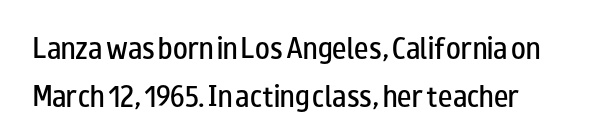
Q: Is the text bold? A: Semi-bold.
Q: Is the text italic (slanted)? A: No, it is upright.
Q: Is the text underlined? A: No.
Q: Is the spacing between letters normal or unusually wide? A: Normal.
Q: Is the spacing between lines tight, normal or loose? A: Loose.
